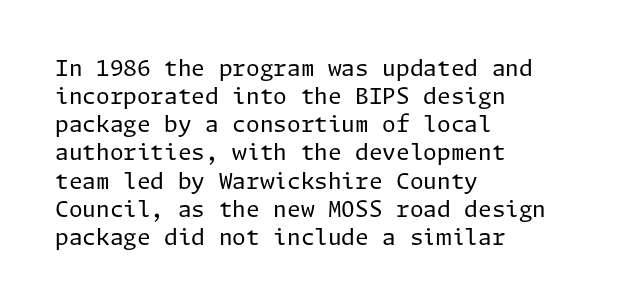
Q: Is the text bold? A: No.
Q: Is the text italic (slanted)? A: No, it is upright.
Q: Is the text underlined? A: No.
Q: How is the paragraph aligned? A: Left-aligned.
Q: Is the spacing between letters normal or unusually wide? A: Normal.
Q: Is the spacing between lines tight, normal or loose? A: Normal.
